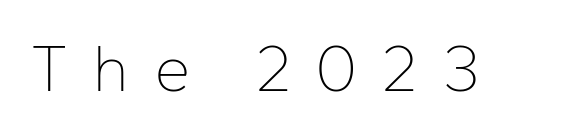
The image shows 66 px thin sans-serif type, upright; set unusually wide letter spacing (+0.36 em), not underlined; low stroke contrast and a medium x-height.
